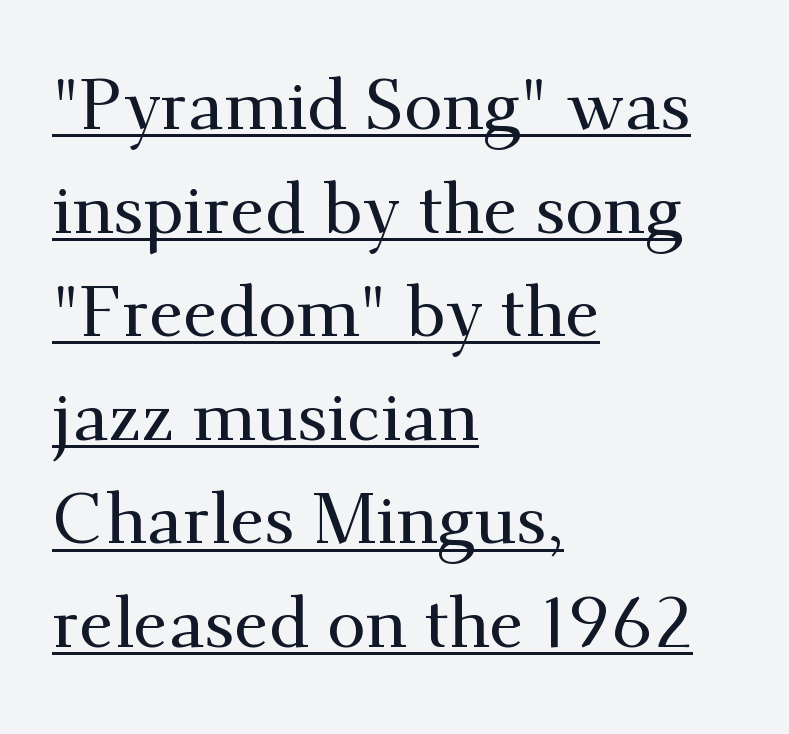
The image shows 70 px serif type, upright; set left-aligned, normal line spacing (1.48x), normal letter spacing, underlined; medium stroke contrast and a small x-height.
